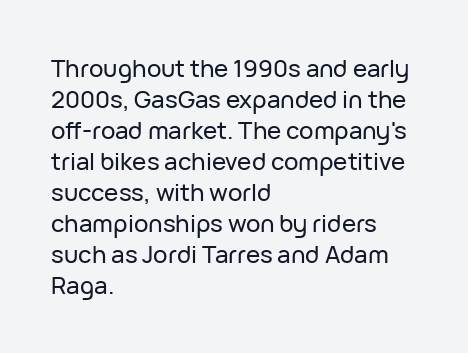
{"italic": "no", "underline": "no", "align": "left", "line_spacing": "normal", "line_spacing_ratio": 1.29, "letter_spacing": "normal", "letter_spacing_em": 0.0, "glyph_px": 24}
